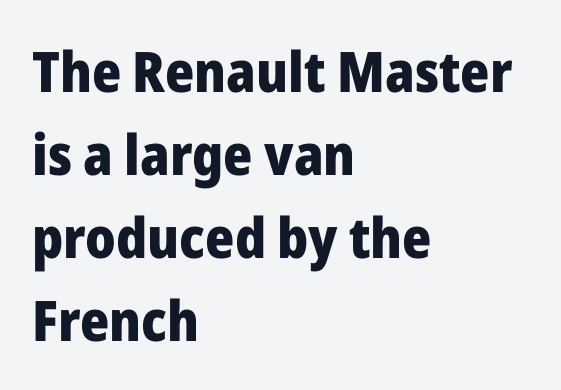
The characters display no serif detailing; their extremities are plain. Leading matches the norm, producing a regular column. The foot of each line stays bare and open. The letters advance in unequal steps, a hallmark of proportional type.
